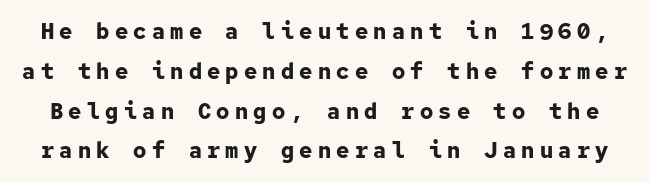
Letter spacing: wide. Vertical strokes here are truly vertical. The zone under the glyphs is completely vacant. Typesetter's note: full bold, strokes at maximum text heaviness.
